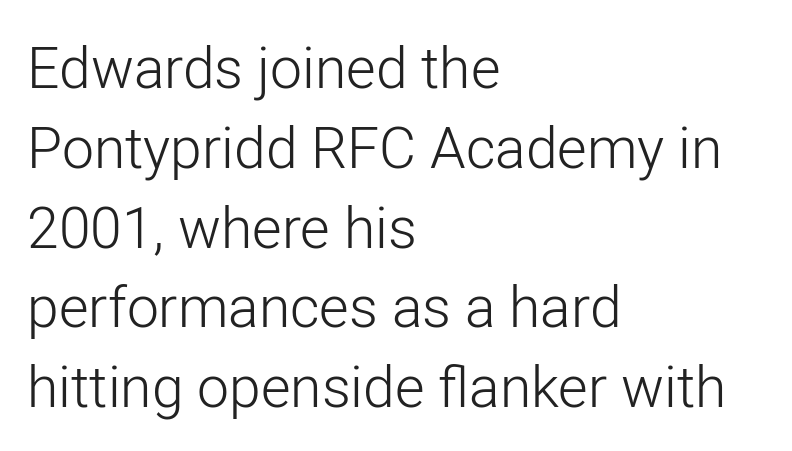
A quiet, ordinary-to-light weight characterises the typeface. The vertical gap from one line to the next is medium. The ragged edge is on the right, which tells us the setting is flush left. Here the glyphs are tracked normally, forming tight word shapes.
